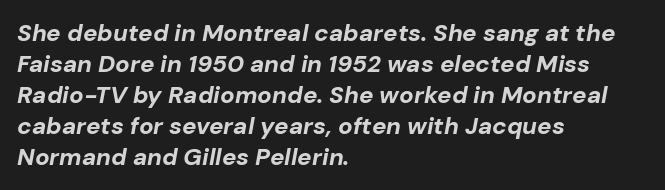
The image shows 24 px bold type, italic (leaning right); set left-aligned, normal line spacing (1.29x), normal letter spacing, not underlined.
